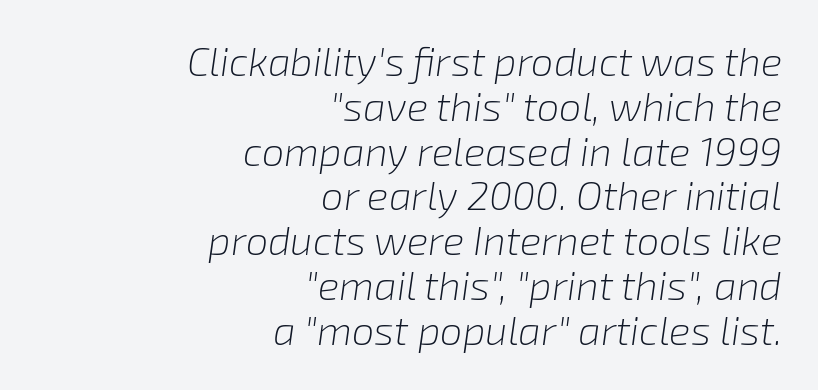
{"italic": "yes", "lean": "right", "slant_degrees": 8, "bold": "no", "weight": "light", "width": "normal", "stroke_contrast": "low", "x_height": "medium", "monospaced": "no", "underline": "no", "align": "right", "line_spacing": "tight", "line_spacing_ratio": 1.12, "letter_spacing": "normal", "letter_spacing_em": 0.0, "glyph_px": 40}
